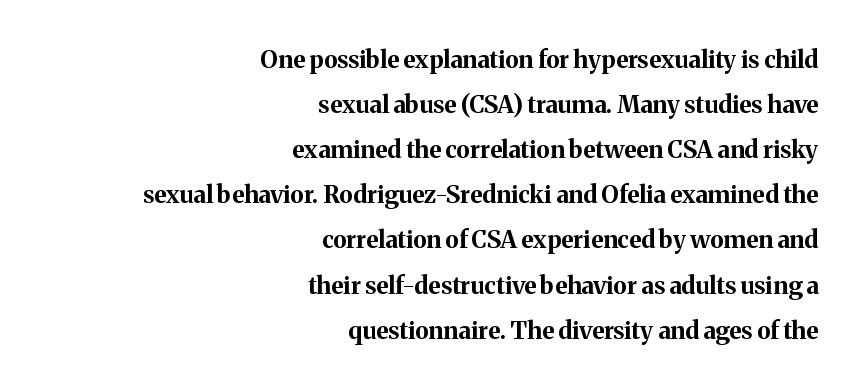
{"italic": "no", "bold": "yes", "underline": "no", "align": "right", "line_spacing_ratio": 1.88, "letter_spacing": "normal", "letter_spacing_em": 0.0, "glyph_px": 24}
